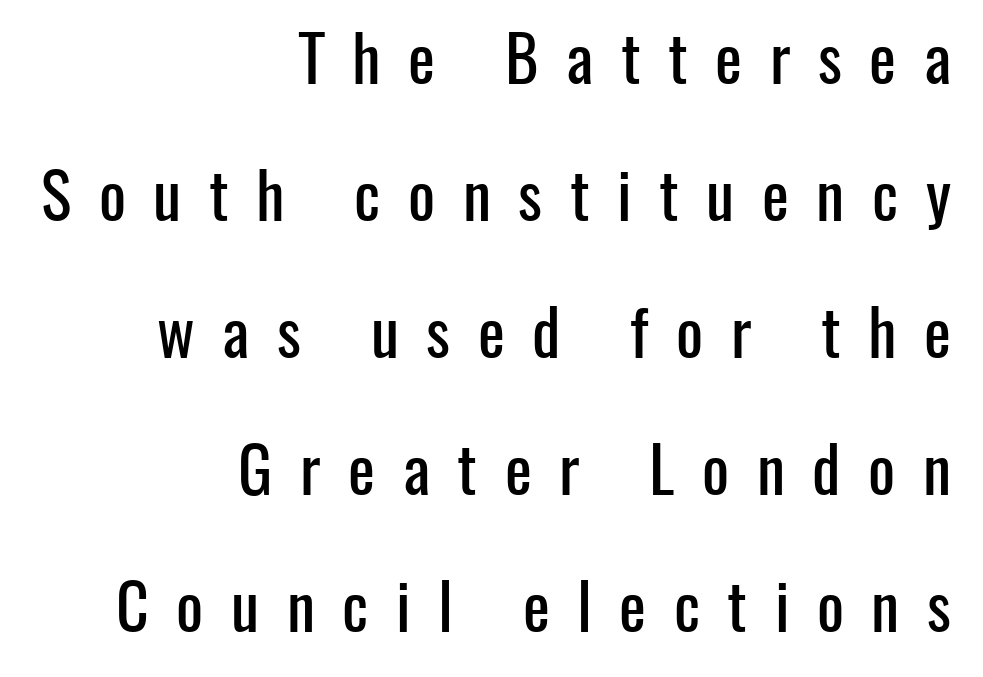
The image shows 64 px condensed sans-serif type, upright; set right-aligned, loose line spacing (2.14x), unusually wide letter spacing (+0.43 em), not underlined; low stroke contrast and a medium x-height.
